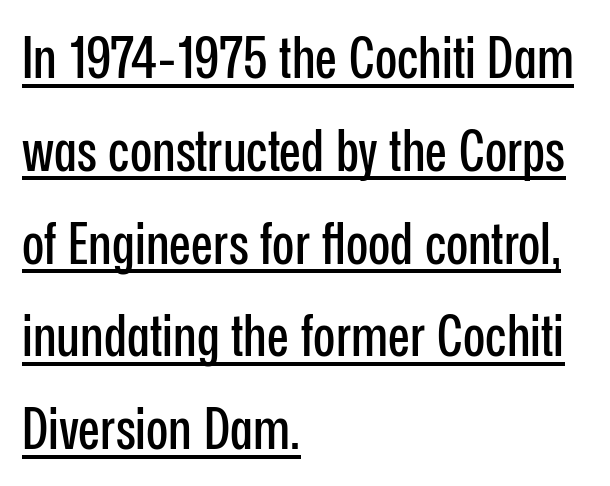
The image shows 58 px condensed sans-serif type, upright; set left-aligned, normal line spacing (1.6x), normal letter spacing, underlined; low stroke contrast and a medium x-height.
